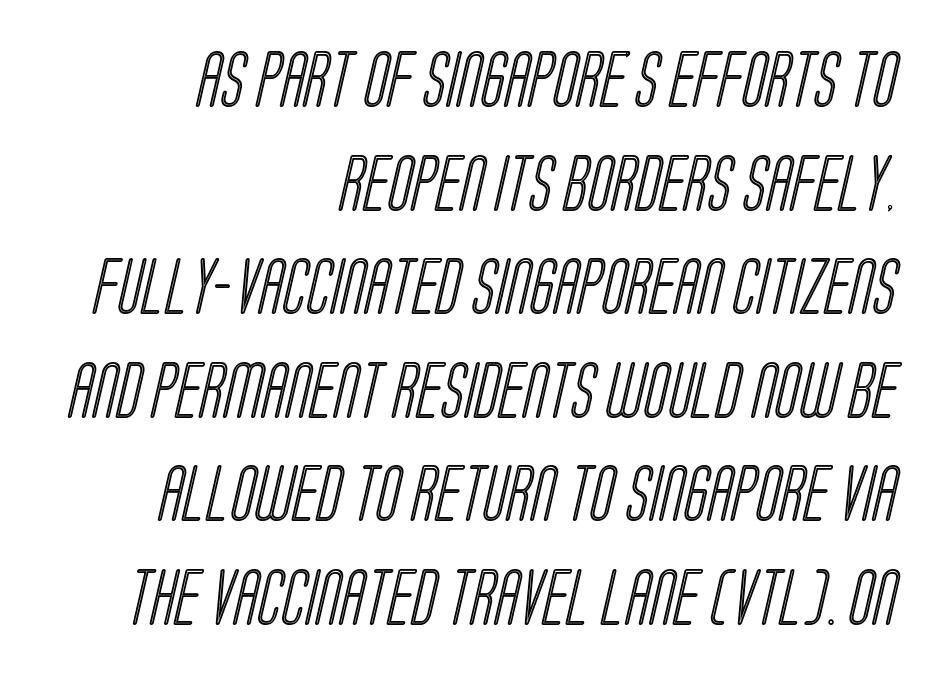
Beneath every word, the page is bare. Tracking value appears to be zero — textbook default spacing. Looks like regular typesetting: each glyph gets only the width it needs. The text block is weighted toward the right margin, trailing off unevenly leftward.
